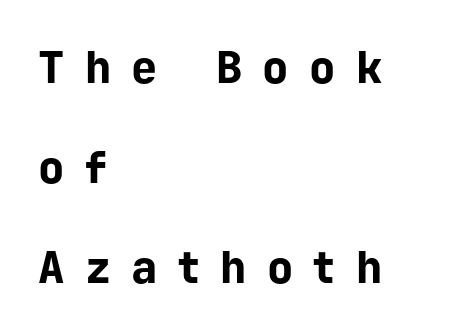
Q: Is the text bold? A: Yes.
Q: Is the text italic (slanted)? A: No, it is upright.
Q: Is the typeface a serif or a sans-serif typeface? A: Sans-serif.
Q: Is the text underlined? A: No.
Q: How is the paragraph aligned? A: Left-aligned.
Q: Is the spacing between letters normal or unusually wide? A: Unusually wide.
Q: Is the spacing between lines tight, normal or loose? A: Loose.
Q: Width (condensed, normal, or wide)? A: Normal.
Q: Stroke contrast? A: Low.
Q: x-height? A: Medium.
Q: Monospaced? A: Yes.
